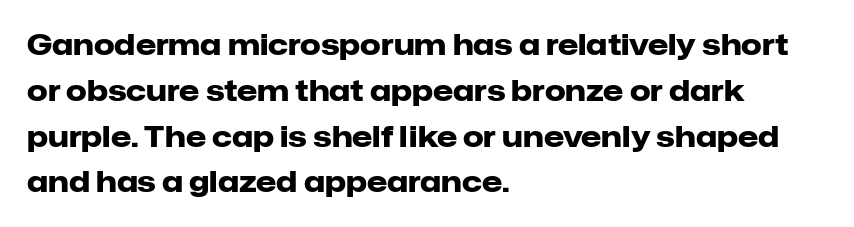
Q: Is the text bold? A: Yes.
Q: Is the text italic (slanted)? A: No, it is upright.
Q: Is the typeface a serif or a sans-serif typeface? A: Sans-serif.
Q: Is the text underlined? A: No.
Q: How is the paragraph aligned? A: Left-aligned.
Q: Is the spacing between letters normal or unusually wide? A: Normal.
Q: Is the spacing between lines tight, normal or loose? A: Normal.
Q: Width (condensed, normal, or wide)? A: Normal.
Q: Stroke contrast? A: Low.
Q: x-height? A: Medium.
Q: Monospaced? A: No.
